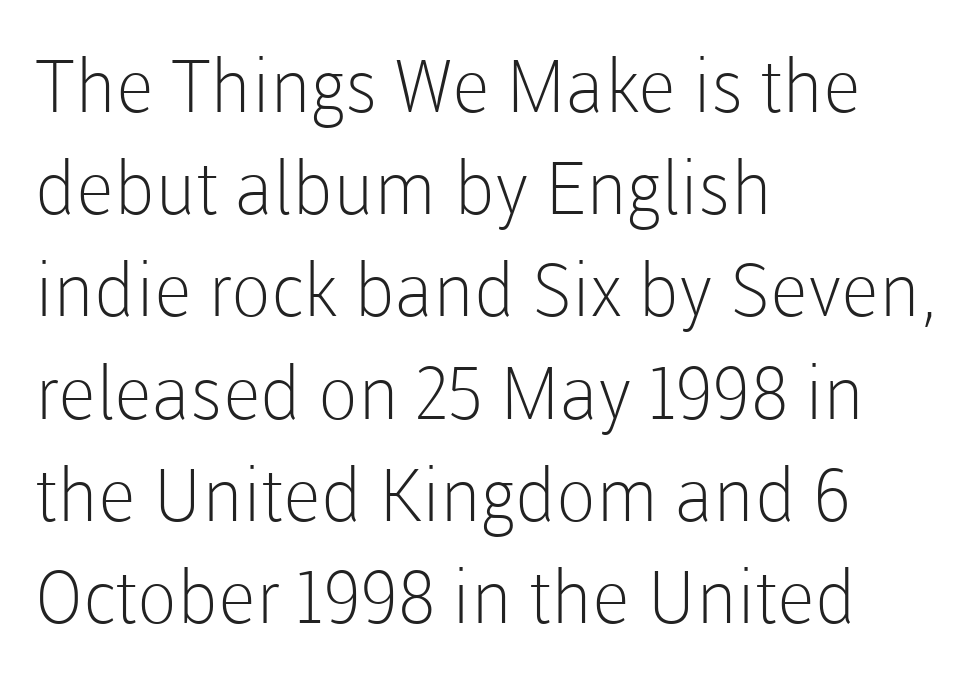
The image shows 73 px light sans-serif type, upright; set left-aligned, normal line spacing (1.4x), normal letter spacing, not underlined; low stroke contrast and a medium x-height.
